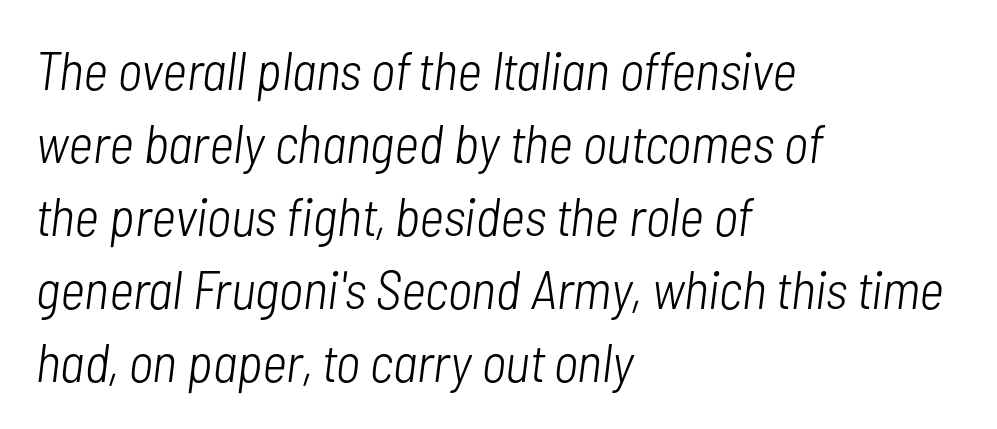
Q: Is the text bold? A: No.
Q: Is the text italic (slanted)? A: Yes, it leans right by about 7 degrees.
Q: Is the text underlined? A: No.
Q: How is the paragraph aligned? A: Left-aligned.
Q: Is the spacing between letters normal or unusually wide? A: Normal.
Q: Is the spacing between lines tight, normal or loose? A: Normal.
Q: Width (condensed, normal, or wide)? A: Condensed.
Q: Stroke contrast? A: Low.
Q: x-height? A: Medium.
Q: Monospaced? A: No.
